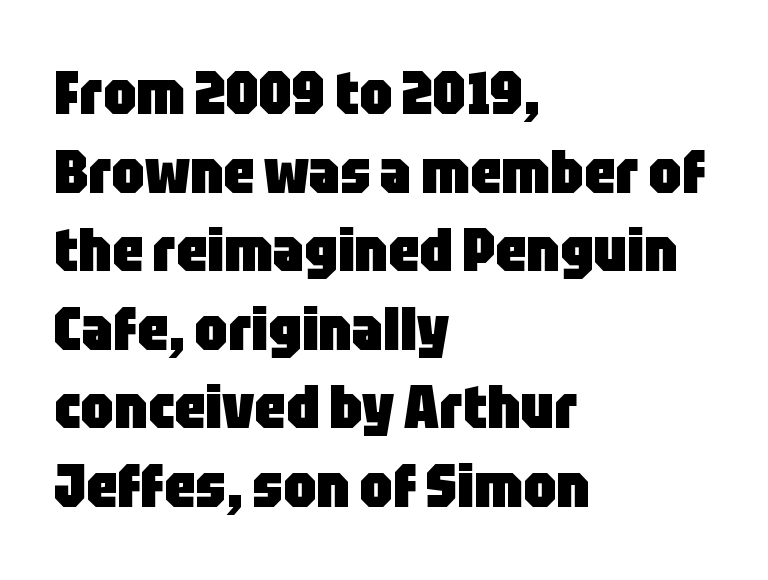
{"serif": "no", "italic": "no", "bold": "yes", "weight": "heavy", "width": "condensed", "stroke_contrast": "low", "x_height": "large", "monospaced": "no", "underline": "no", "align": "left", "line_spacing": "normal", "line_spacing_ratio": 1.31, "letter_spacing": "normal", "letter_spacing_em": 0.0, "glyph_px": 60}
